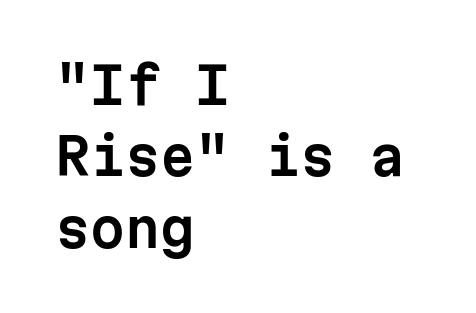
Q: Is the text italic (slanted)? A: No, it is upright.
Q: Is the typeface a serif or a sans-serif typeface? A: Sans-serif.
Q: Is the text underlined? A: No.
Q: How is the paragraph aligned? A: Left-aligned.
Q: Is the spacing between letters normal or unusually wide? A: Normal.
Q: Is the spacing between lines tight, normal or loose? A: Normal.
Q: Width (condensed, normal, or wide)? A: Normal.
Q: Stroke contrast? A: Low.
Q: x-height? A: Medium.
Q: Monospaced? A: Yes.
